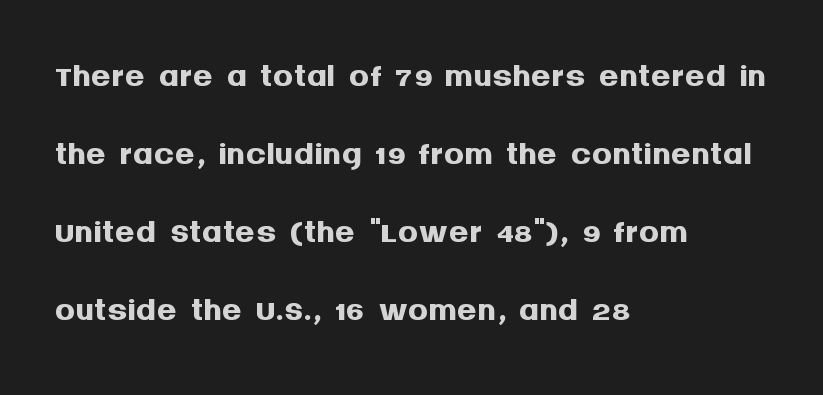
Q: Is the text bold? A: Yes.
Q: Is the text italic (slanted)? A: No, it is upright.
Q: Is the typeface a serif or a sans-serif typeface? A: Sans-serif.
Q: Is the text underlined? A: No.
Q: How is the paragraph aligned? A: Left-aligned.
Q: Is the spacing between letters normal or unusually wide? A: Normal.
Q: Is the spacing between lines tight, normal or loose? A: Normal.
Q: Width (condensed, normal, or wide)? A: Normal.
Q: Stroke contrast? A: Medium.
Q: x-height? A: Large.
Q: Monospaced? A: No.
